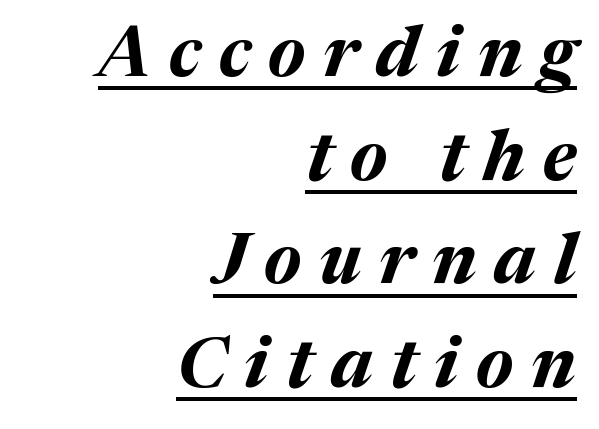
Q: Is the text bold? A: Yes.
Q: Is the text italic (slanted)? A: Yes, it leans right by about 17 degrees.
Q: Is the text underlined? A: Yes.
Q: How is the paragraph aligned? A: Right-aligned.
Q: Is the spacing between letters normal or unusually wide? A: Unusually wide.
Q: Is the spacing between lines tight, normal or loose? A: Normal.
Q: Width (condensed, normal, or wide)? A: Normal.
Q: Stroke contrast? A: Medium.
Q: x-height? A: Medium.
Q: Monospaced? A: No.
